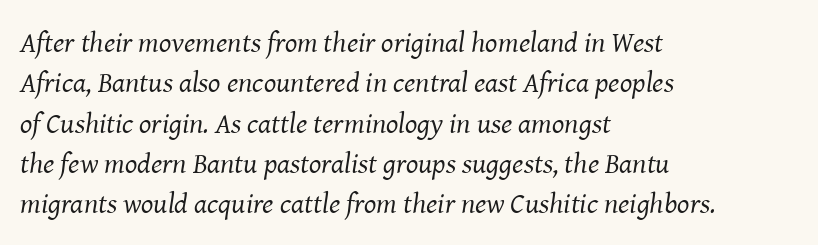
Q: Is the text bold? A: No.
Q: Is the text italic (slanted)? A: Yes, it leans right by about 8 degrees.
Q: Is the typeface a serif or a sans-serif typeface? A: Serif.
Q: Is the text underlined? A: No.
Q: How is the paragraph aligned? A: Left-aligned.
Q: Is the spacing between letters normal or unusually wide? A: Normal.
Q: Is the spacing between lines tight, normal or loose? A: Normal.
Q: Width (condensed, normal, or wide)? A: Normal.
Q: Stroke contrast? A: Medium.
Q: x-height? A: Medium.
Q: Monospaced? A: No.
